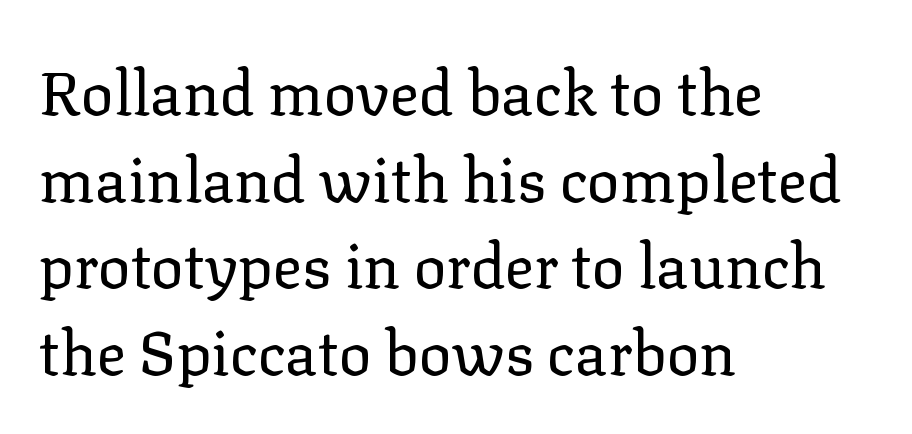
You could call the tracking neutral — neither tight nor loose. Characters remain perfectly vertical along every line. The designer went with a serif here, giving each stem small feet. Alignment: flush left. The space between consecutive lines is moderate. The typesetting does not lean heavy: it is not bold.
